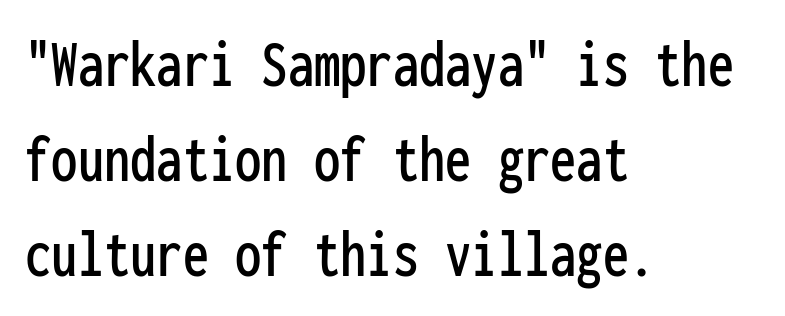
Q: Is the text italic (slanted)? A: No, it is upright.
Q: Is the typeface a serif or a sans-serif typeface? A: Sans-serif.
Q: Is the text underlined? A: No.
Q: How is the paragraph aligned? A: Left-aligned.
Q: Is the spacing between letters normal or unusually wide? A: Normal.
Q: Is the spacing between lines tight, normal or loose? A: Normal.
Q: Width (condensed, normal, or wide)? A: Condensed.
Q: Stroke contrast? A: Low.
Q: x-height? A: Medium.
Q: Monospaced? A: Yes.
